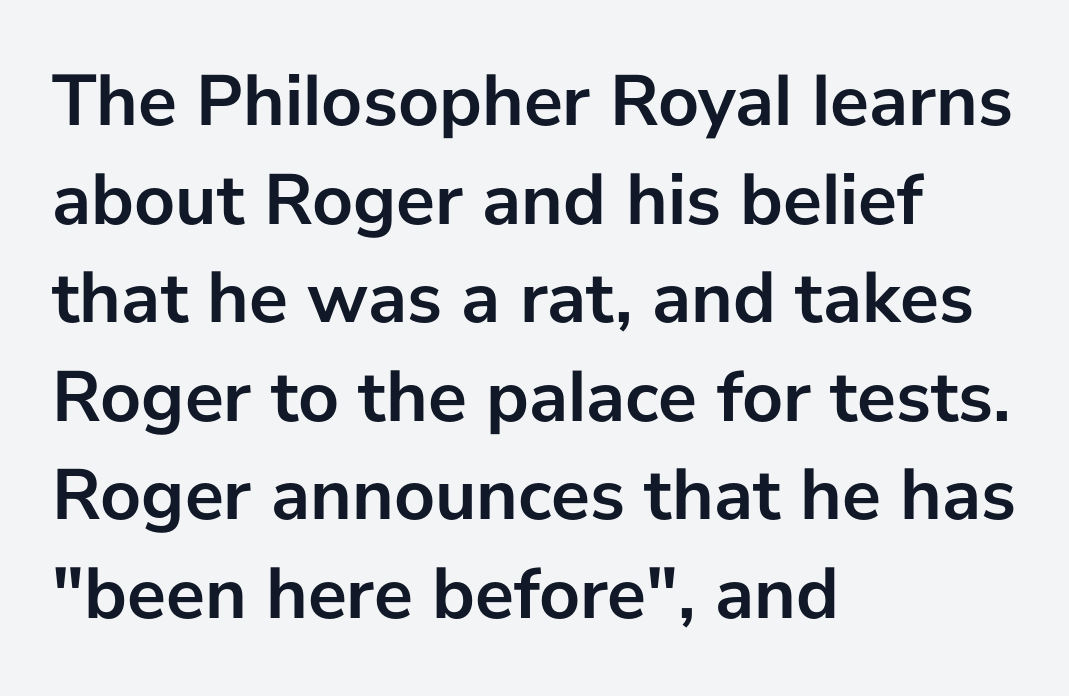
Q: Is the text bold? A: Yes.
Q: Is the text italic (slanted)? A: No, it is upright.
Q: Is the typeface a serif or a sans-serif typeface? A: Sans-serif.
Q: Is the text underlined? A: No.
Q: How is the paragraph aligned? A: Left-aligned.
Q: Is the spacing between letters normal or unusually wide? A: Normal.
Q: Is the spacing between lines tight, normal or loose? A: Normal.
Q: Width (condensed, normal, or wide)? A: Normal.
Q: Stroke contrast? A: Low.
Q: x-height? A: Medium.
Q: Monospaced? A: No.
